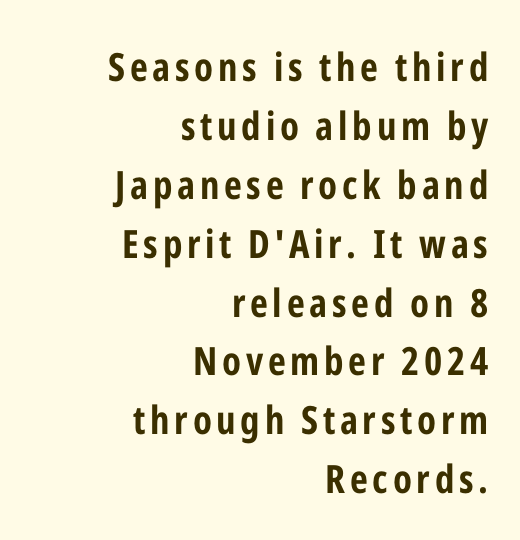
The image shows 39 px bold, condensed sans-serif type, upright; set right-aligned, normal line spacing (1.51x), not underlined; low stroke contrast and a medium x-height.
